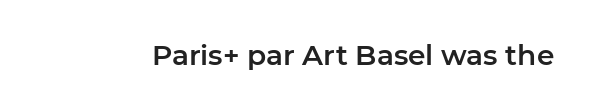
Q: Is the text italic (slanted)? A: No, it is upright.
Q: Is the typeface a serif or a sans-serif typeface? A: Sans-serif.
Q: Is the text underlined? A: No.
Q: Is the spacing between letters normal or unusually wide? A: Normal.
Q: Width (condensed, normal, or wide)? A: Normal.
Q: Stroke contrast? A: Low.
Q: x-height? A: Medium.
Q: Monospaced? A: No.
